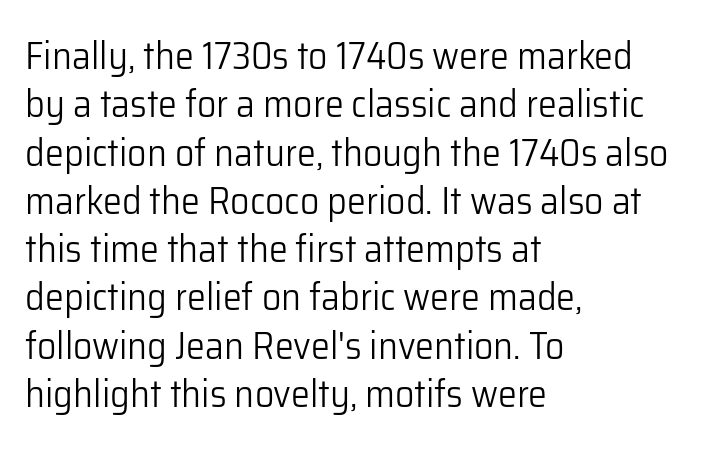
No extra ink here — the face is not bold. Italic? Not at all — the glyphs are vertical. Short note: letters normally spaced. Descenders hang freely into open space. The compositor pushed each line to the left boundary. The passage shown is typed in a proportional face where columns would drift.
